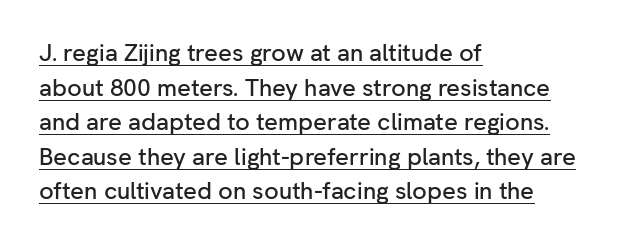
Notice how a bar underscores the lettering throughout. Each new line begins a customary step beneath the previous one. This sample uses an upright cut, with every glyph sitting square on the baseline. Compared with typical body copy, the letter spacing here is the same. The rag falls on the right side of this text block.
